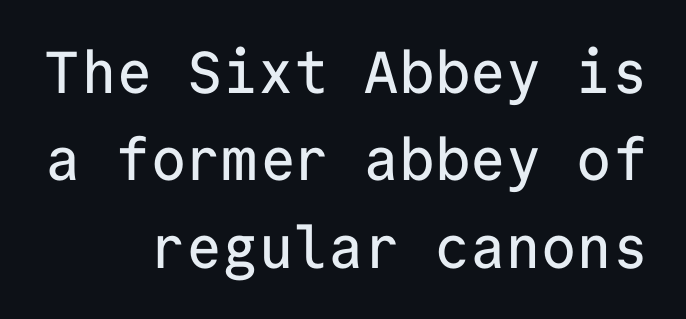
{"serif": "no", "italic": "no", "width": "normal", "stroke_contrast": "low", "x_height": "medium", "monospaced": "yes", "underline": "no", "align": "right", "line_spacing": "normal", "line_spacing_ratio": 1.48, "letter_spacing": "normal", "letter_spacing_em": 0.0, "glyph_px": 59}
